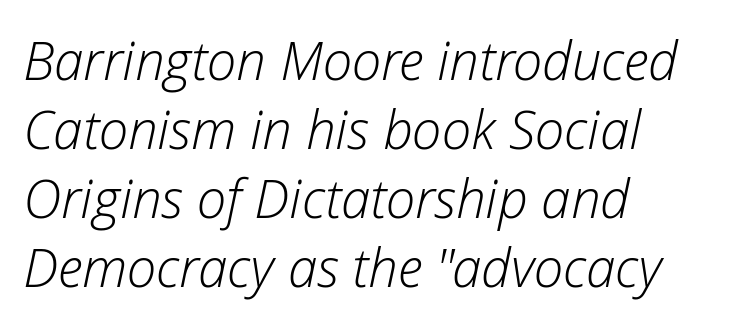
Q: Is the text bold? A: No.
Q: Is the text italic (slanted)? A: Yes, it leans right by about 12 degrees.
Q: Is the text underlined? A: No.
Q: How is the paragraph aligned? A: Left-aligned.
Q: Is the spacing between letters normal or unusually wide? A: Normal.
Q: Is the spacing between lines tight, normal or loose? A: Normal.
Q: Width (condensed, normal, or wide)? A: Normal.
Q: Stroke contrast? A: Low.
Q: x-height? A: Medium.
Q: Monospaced? A: No.
